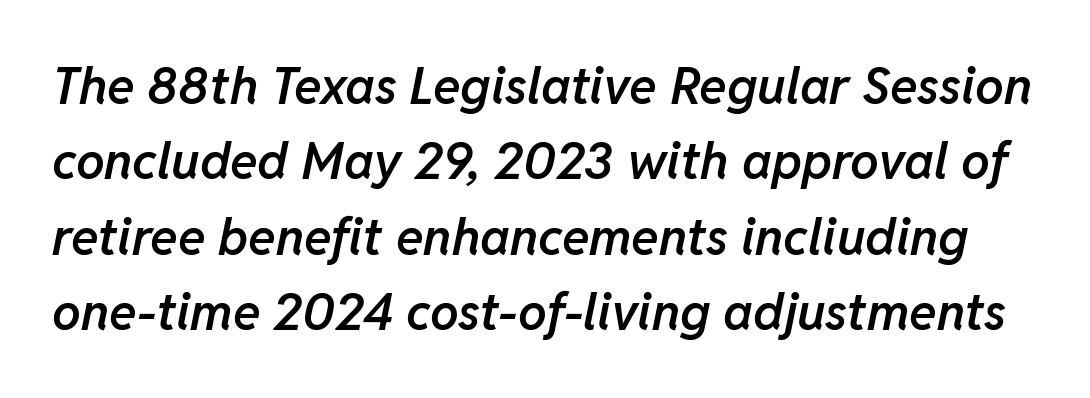
{"italic": "yes", "lean": "right", "slant_degrees": 11, "bold": "semi", "weight": "semibold", "width": "normal", "stroke_contrast": "low", "x_height": "medium", "monospaced": "no", "underline": "no", "line_spacing": "normal", "line_spacing_ratio": 1.48, "letter_spacing": "normal", "letter_spacing_em": 0.0, "glyph_px": 51}
